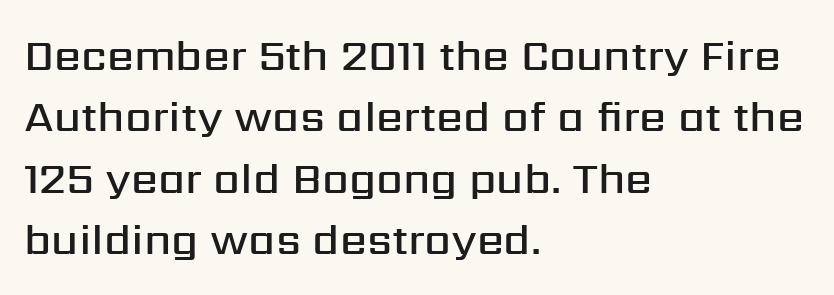
The image shows 43 px semibold sans-serif type, upright; set left-aligned, normal line spacing (1.43x), normal letter spacing, not underlined; medium stroke contrast and a medium x-height.
